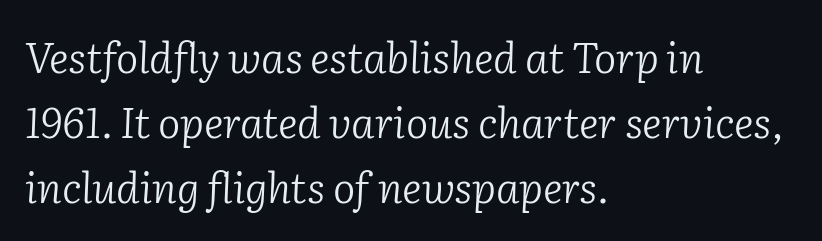
The tracking reads as untouched default to a designer's eye. The glyphs look as if they've been sheared to an angle. The letters advance in unequal steps, a hallmark of proportional type. Compared with a centered layout, this one pins lines to the left instead. These lines are composed in type with serifs.
